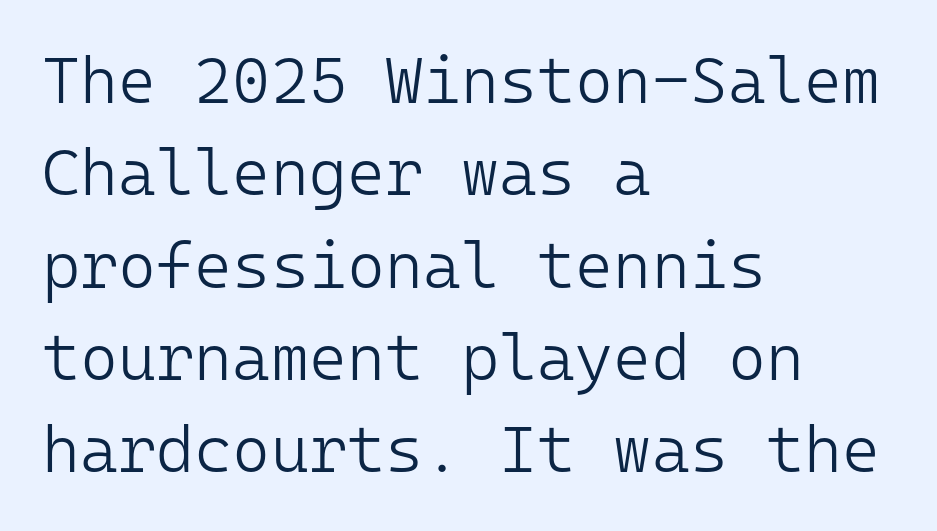
The words here are not underlined. The leading is moderate, giving the passage an even texture. This is sans-serif lettering, the kind often seen on screens and signage. If you drew a line through each stem, it would be perfectly vertical. The setting favours the left margin, as ordinary paragraphs usually do.
